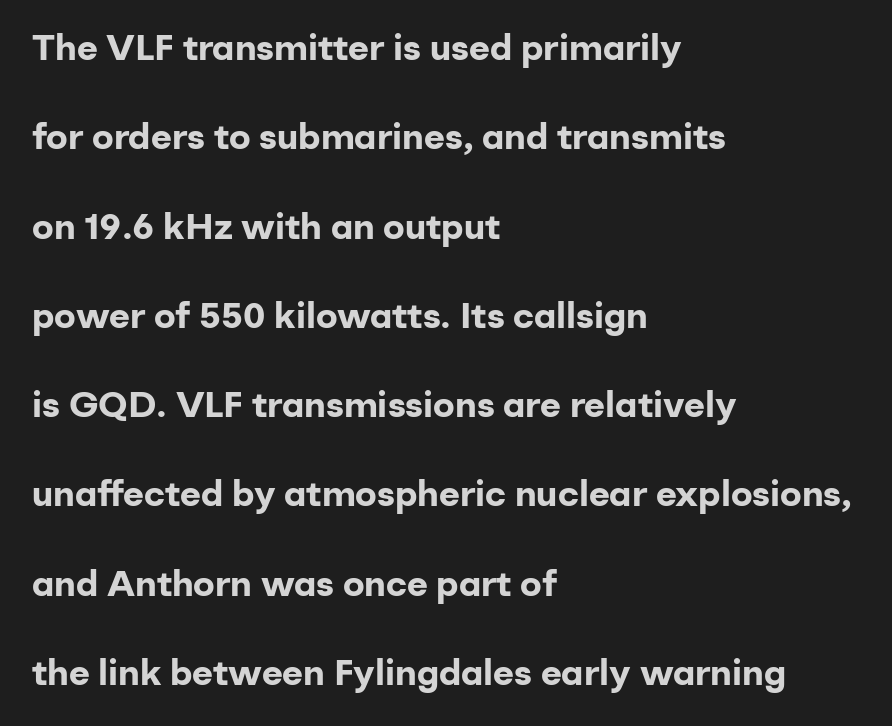
The image shows 36 px bold sans-serif type, upright; set left-aligned, loose line spacing (2.48x), normal letter spacing, not underlined; low stroke contrast and a medium x-height.
